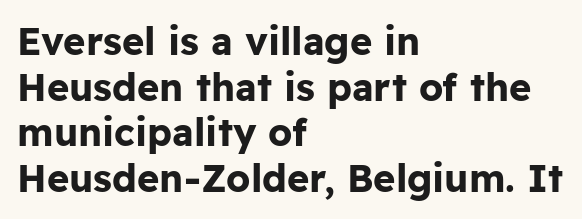
In terms of posture, this sample is upright. Nobody drew a line under any word here. Short note: letters normally spaced. These lines are rendered in a variable-pitch font. The font is running at its bold setting.
